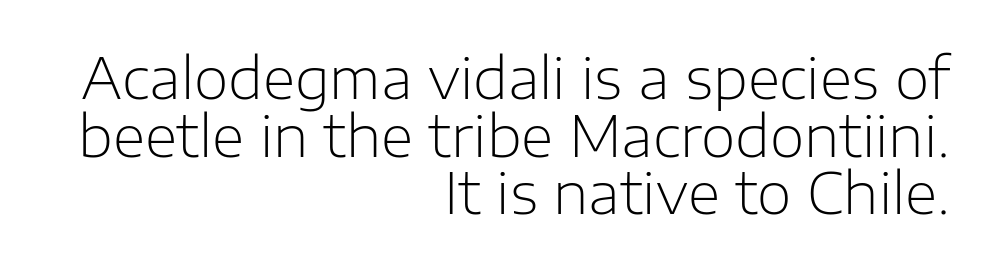
Q: Is the text bold? A: No.
Q: Is the text italic (slanted)? A: No, it is upright.
Q: Is the typeface a serif or a sans-serif typeface? A: Sans-serif.
Q: Is the text underlined? A: No.
Q: How is the paragraph aligned? A: Right-aligned.
Q: Is the spacing between letters normal or unusually wide? A: Normal.
Q: Is the spacing between lines tight, normal or loose? A: Tight.
Q: Width (condensed, normal, or wide)? A: Normal.
Q: Stroke contrast? A: Low.
Q: x-height? A: Medium.
Q: Monospaced? A: No.
